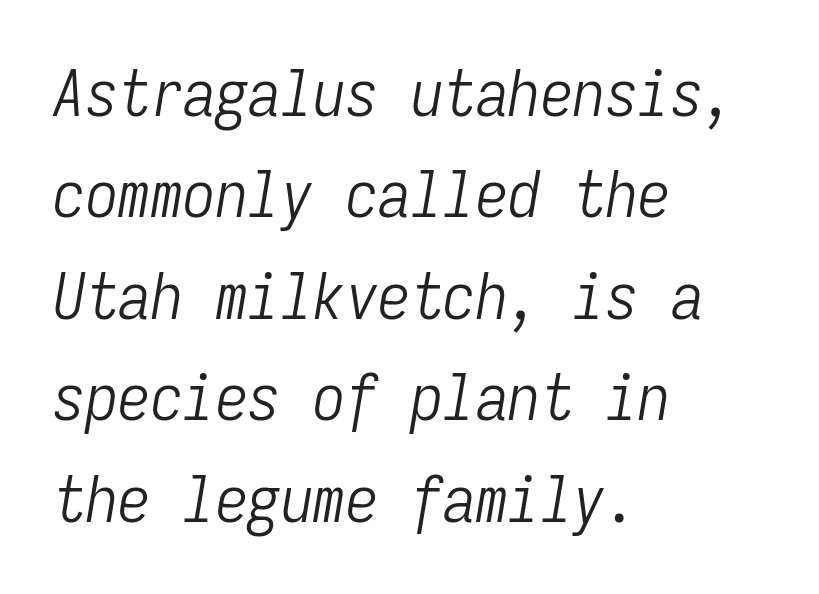
{"italic": "yes", "lean": "right", "slant_degrees": 9, "bold": "no", "weight": "light", "width": "condensed", "stroke_contrast": "low", "x_height": "medium", "monospaced": "yes", "underline": "no", "align": "left", "line_spacing": "normal", "line_spacing_ratio": 1.56, "letter_spacing": "normal", "letter_spacing_em": 0.0, "glyph_px": 65}
